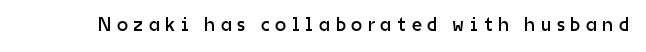
Beneath every word, the page is bare. Compared with typical body copy, the letter spacing here is much looser. This sample uses an upright cut, with every glyph sitting square on the baseline. Is the type heavy? It reads as light-to-regular instead.
